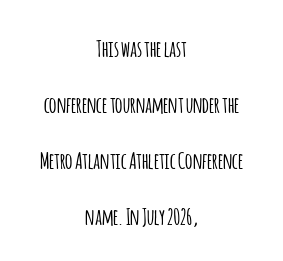
Is there any slant? The stems are plumb. Quick note: interline space is abundant. The face used here is rendered with its standard letterfit. Which margin do the lines hug? Neither — every line sits in the middle.
